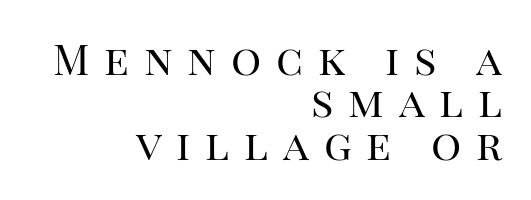
{"serif": "yes", "italic": "no", "bold": "no", "weight": "regular", "width": "normal", "stroke_contrast": "high", "x_height": "large", "monospaced": "no", "underline": "no", "align": "right", "line_spacing": "tight", "line_spacing_ratio": 1.01, "letter_spacing": "wide", "letter_spacing_em": 0.35, "glyph_px": 42}
